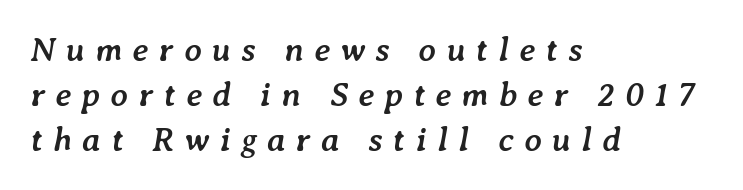
The image shows 34 px semibold type, italic (leaning right); set left-aligned, normal line spacing (1.33x), unusually wide letter spacing (+0.3 em), not underlined; low stroke contrast and a medium x-height.
